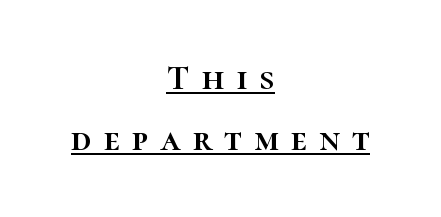
{"italic": "no", "width": "normal", "stroke_contrast": "high", "x_height": "medium", "monospaced": "no", "underline": "yes", "align": "center", "line_spacing": "normal", "line_spacing_ratio": 1.7, "letter_spacing": "wide", "letter_spacing_em": 0.33, "glyph_px": 36}
